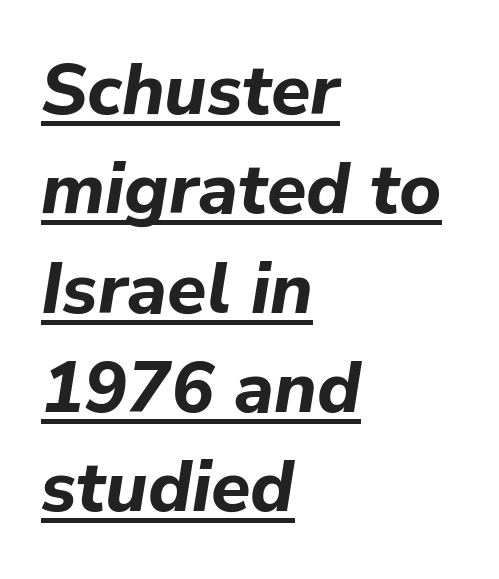
Q: Is the text bold? A: Yes.
Q: Is the text italic (slanted)? A: Yes, it leans right by about 9 degrees.
Q: Is the text underlined? A: Yes.
Q: How is the paragraph aligned? A: Left-aligned.
Q: Is the spacing between letters normal or unusually wide? A: Normal.
Q: Is the spacing between lines tight, normal or loose? A: Normal.
Q: Width (condensed, normal, or wide)? A: Normal.
Q: Stroke contrast? A: Low.
Q: x-height? A: Medium.
Q: Monospaced? A: No.
